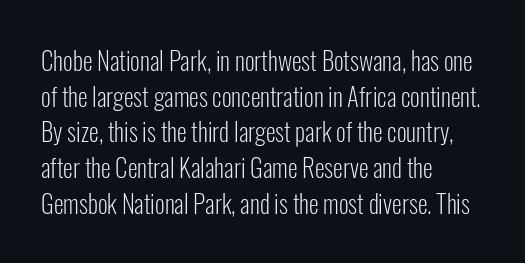
No word sits above an underline. These lines stack with their left ends in a neat column. The line-height multiplier appears to be the usual default. Ordinary non-slanted type is in use. Students, note that the glyphs here touch the page at normal intervals.
